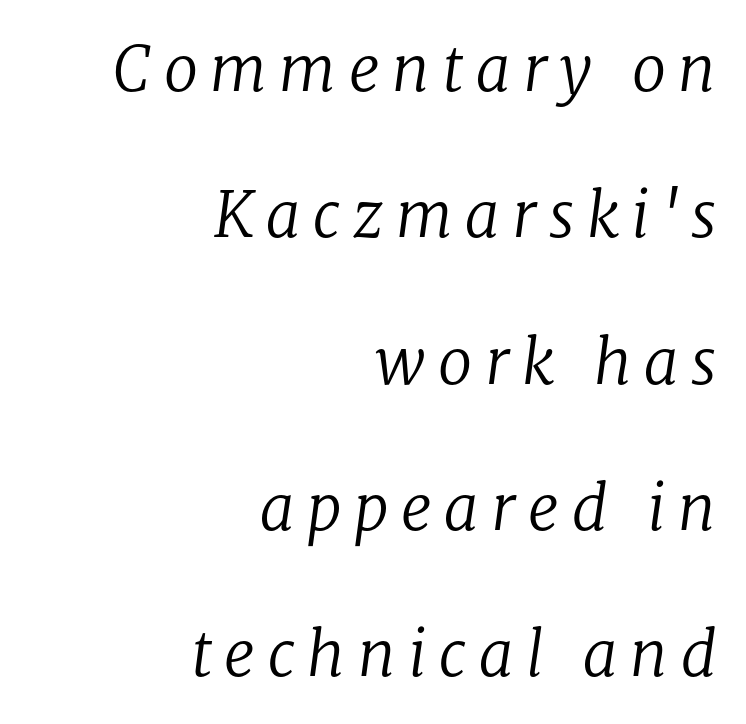
Q: Is the text bold? A: No.
Q: Is the text italic (slanted)? A: Yes, it leans right by about 8 degrees.
Q: Is the typeface a serif or a sans-serif typeface? A: Serif.
Q: Is the text underlined? A: No.
Q: How is the paragraph aligned? A: Right-aligned.
Q: Is the spacing between letters normal or unusually wide? A: Unusually wide.
Q: Is the spacing between lines tight, normal or loose? A: Loose.
Q: Width (condensed, normal, or wide)? A: Normal.
Q: Stroke contrast? A: Low.
Q: x-height? A: Medium.
Q: Monospaced? A: No.
